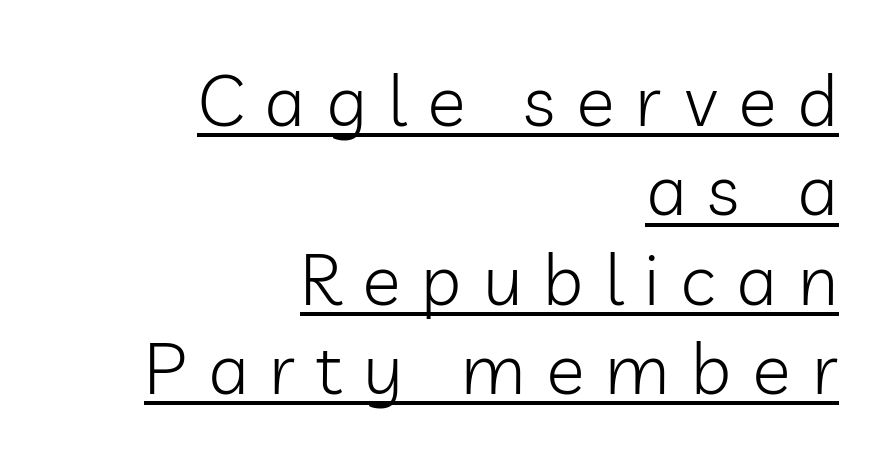
The image shows 72 px light sans-serif type, upright; set right-aligned, line spacing 1.24x, unusually wide letter spacing (+0.29 em), underlined; low stroke contrast and a medium x-height.
